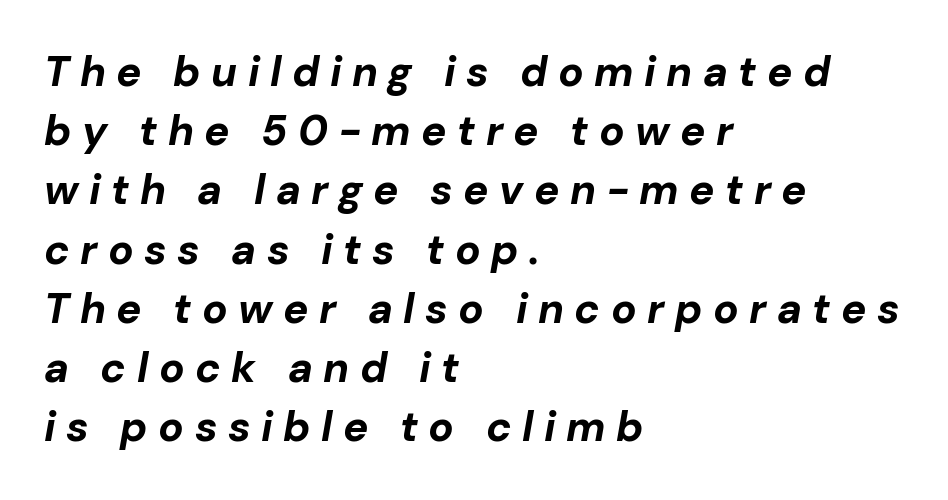
Q: Is the text bold? A: Yes.
Q: Is the text italic (slanted)? A: Yes, it leans right by about 10 degrees.
Q: Is the text underlined? A: No.
Q: How is the paragraph aligned? A: Left-aligned.
Q: Is the spacing between letters normal or unusually wide? A: Unusually wide.
Q: Is the spacing between lines tight, normal or loose? A: Normal.
Q: Width (condensed, normal, or wide)? A: Normal.
Q: Stroke contrast? A: Low.
Q: x-height? A: Medium.
Q: Monospaced? A: No.
